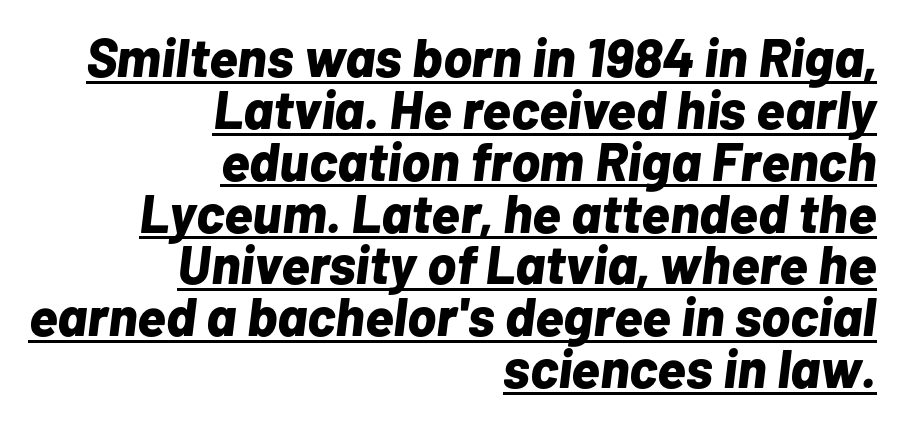
{"italic": "yes", "lean": "right", "slant_degrees": 7, "bold": "yes", "weight": "bold", "width": "normal", "stroke_contrast": "low", "x_height": "medium", "monospaced": "no", "underline": "yes", "align": "right", "line_spacing": "tight", "line_spacing_ratio": 0.96, "letter_spacing": "normal", "letter_spacing_em": 0.0, "glyph_px": 54}
